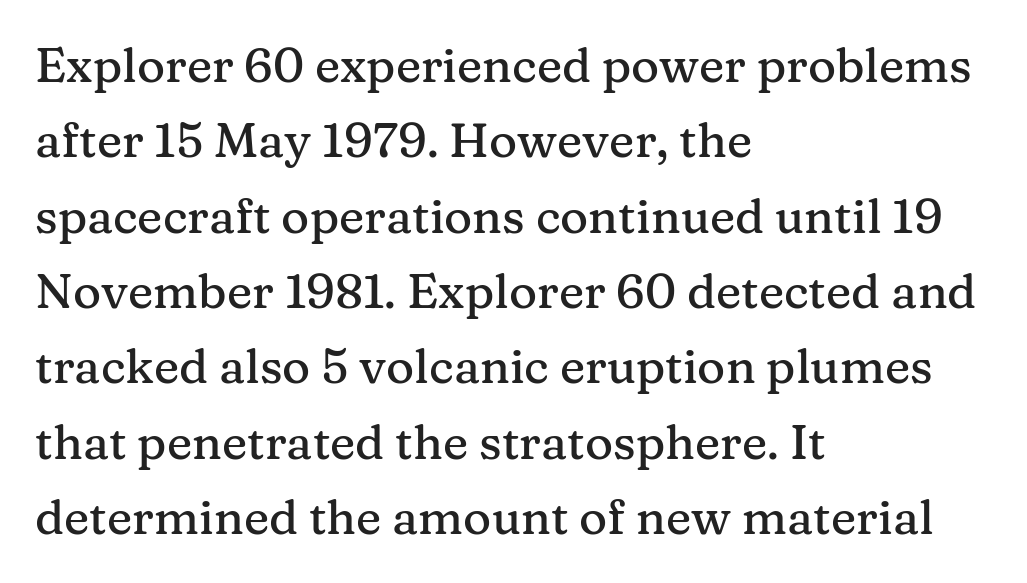
The image shows 48 px serif type, upright; set left-aligned, normal line spacing (1.57x), normal letter spacing, not underlined; medium stroke contrast and a medium x-height.
